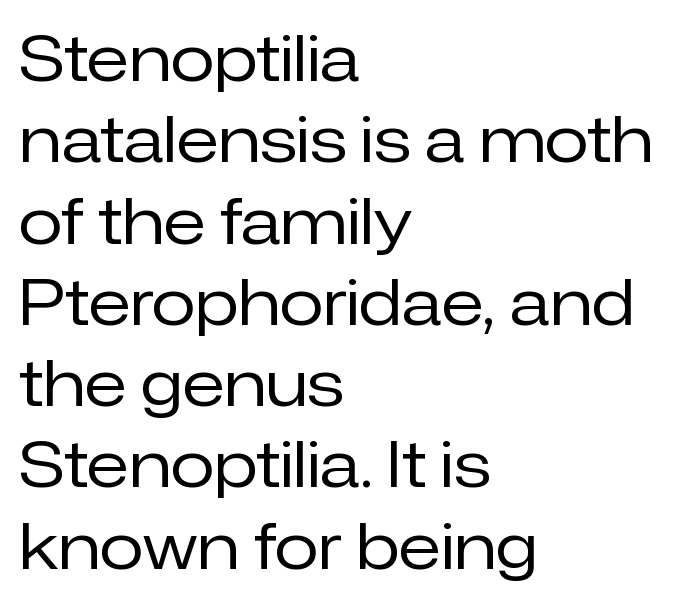
{"serif": "no", "italic": "no", "bold": "no", "weight": "regular", "width": "normal", "stroke_contrast": "low", "x_height": "medium", "monospaced": "no", "underline": "no", "align": "left", "line_spacing": "normal", "line_spacing_ratio": 1.27, "letter_spacing": "normal", "letter_spacing_em": 0.0, "glyph_px": 64}
